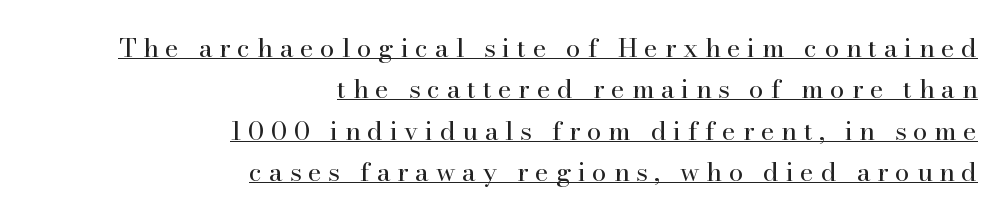
The strokes are not fattened; the text isn't bold. Successive baselines arrive at the customary interval. Ordinary non-slanted type is in use. The lettering is marked with a stroke running underneath it.
